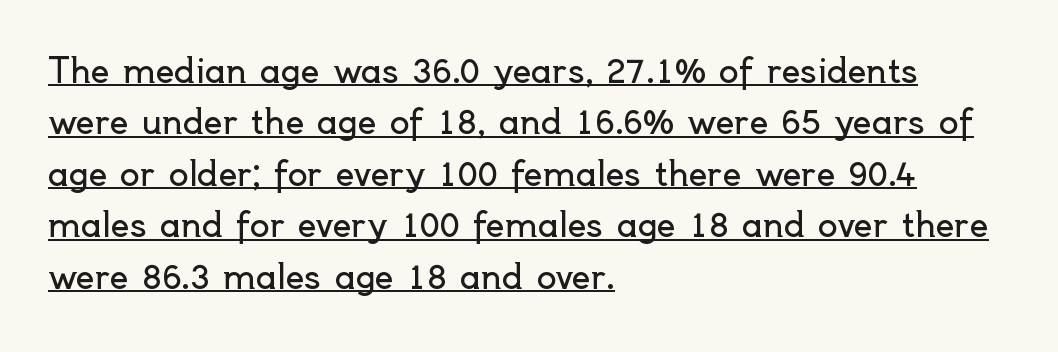
{"serif": "no", "italic": "no", "bold": "no", "weight": "regular", "width": "normal", "x_height": "small", "monospaced": "no", "underline": "yes", "align": "left", "line_spacing": "normal", "line_spacing_ratio": 1.56, "letter_spacing": "normal", "letter_spacing_em": 0.0, "glyph_px": 33}
